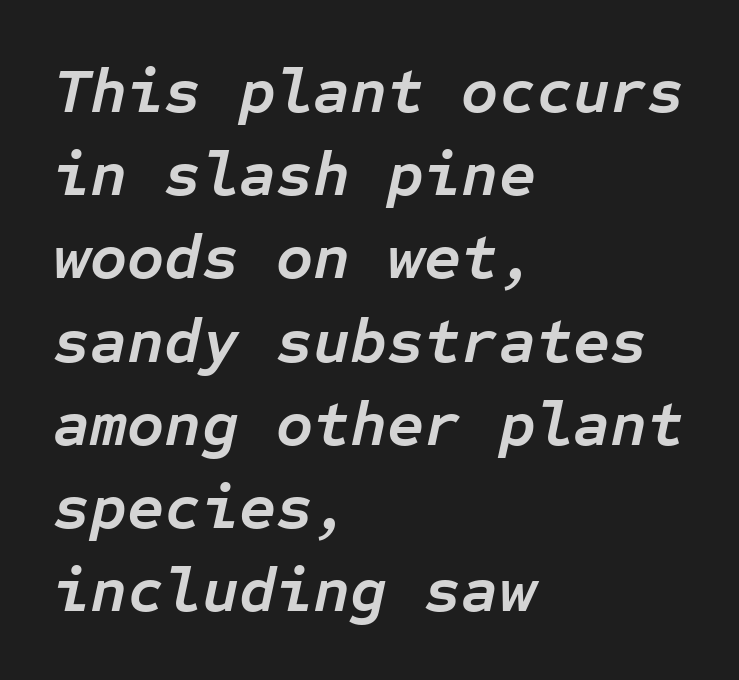
The image shows 64 px semibold type, italic (leaning right), monospaced; set left-aligned, normal line spacing (1.3x), normal letter spacing, not underlined; low stroke contrast and a medium x-height.
